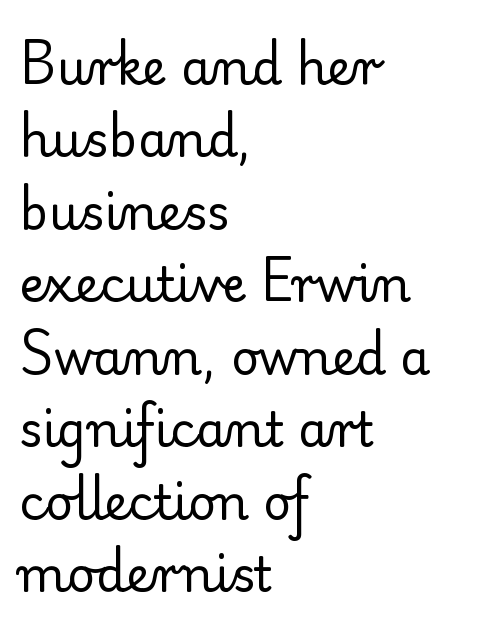
The image shows 48 px regular-weight serif type, upright; set left-aligned, normal line spacing (1.51x), normal letter spacing, not underlined; low stroke contrast and a small x-height.
